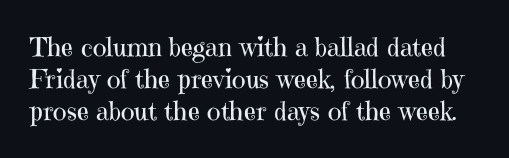
Think standard paragraph weight, or any step lighter than that. Only glyphs here, with clear space below each row. Is there any slant? The stems are plumb. Characters follow at the spacing the type designer built in.
